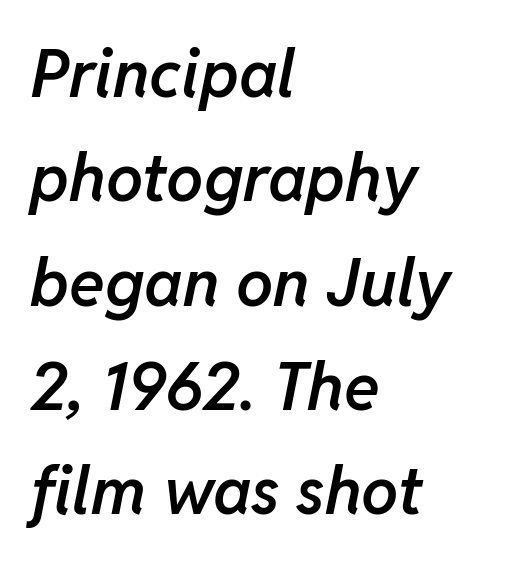
Q: Is the text bold? A: Semi-bold.
Q: Is the text italic (slanted)? A: Yes, it leans right by about 11 degrees.
Q: Is the text underlined? A: No.
Q: How is the paragraph aligned? A: Left-aligned.
Q: Is the spacing between letters normal or unusually wide? A: Normal.
Q: Is the spacing between lines tight, normal or loose? A: Normal.
Q: Width (condensed, normal, or wide)? A: Normal.
Q: Stroke contrast? A: Low.
Q: x-height? A: Medium.
Q: Monospaced? A: No.
